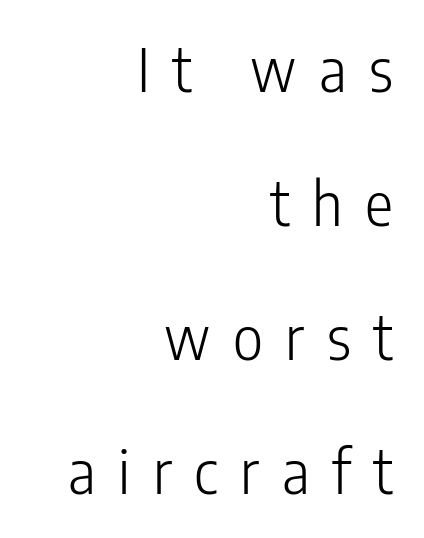
Q: Is the text bold? A: No.
Q: Is the text italic (slanted)? A: No, it is upright.
Q: Is the typeface a serif or a sans-serif typeface? A: Sans-serif.
Q: Is the text underlined? A: No.
Q: How is the paragraph aligned? A: Right-aligned.
Q: Is the spacing between letters normal or unusually wide? A: Unusually wide.
Q: Is the spacing between lines tight, normal or loose? A: Loose.
Q: Width (condensed, normal, or wide)? A: Condensed.
Q: Stroke contrast? A: Low.
Q: x-height? A: Medium.
Q: Monospaced? A: No.
